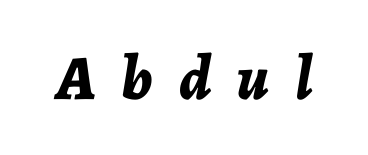
The passage shown is emphatically bold. The face used here is proportionally spaced, like ordinary book or web type. The letters are slanted; this is an italic face. Check the space under the baseline: it is left empty. In terms of letterspacing, this is a distinctly airy, spread setting.
